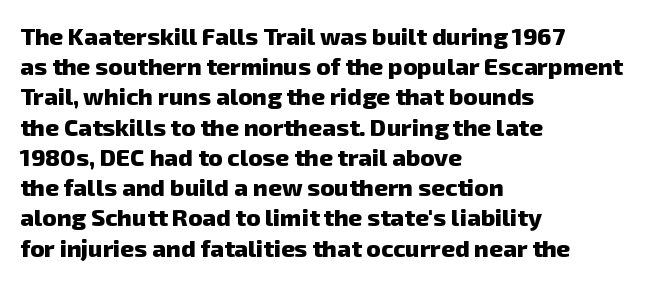
Q: Is the text bold? A: Yes.
Q: Is the text underlined? A: No.
Q: How is the paragraph aligned? A: Left-aligned.
Q: Is the spacing between letters normal or unusually wide? A: Normal.
Q: Is the spacing between lines tight, normal or loose? A: Normal.
